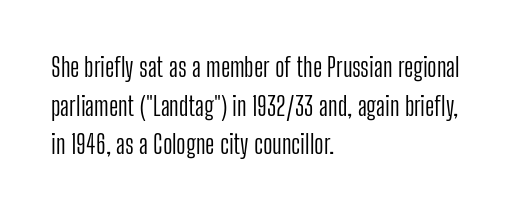
The image shows 26 px text type, upright; set left-aligned, normal line spacing (1.49x), normal letter spacing, not underlined.
